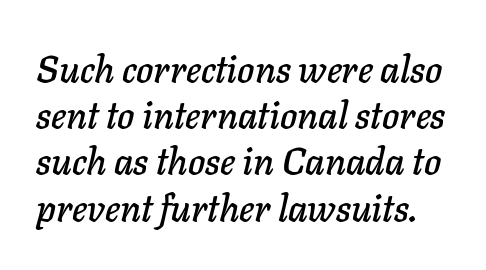
Nothing unusual about the tracking: characters are spaced as the font intends. You could not count columns in this text — the font is proportionally spaced. The leading is moderate, giving the passage an even texture. Designer's note — italics engaged. Words float on clear page, feet unadorned.
